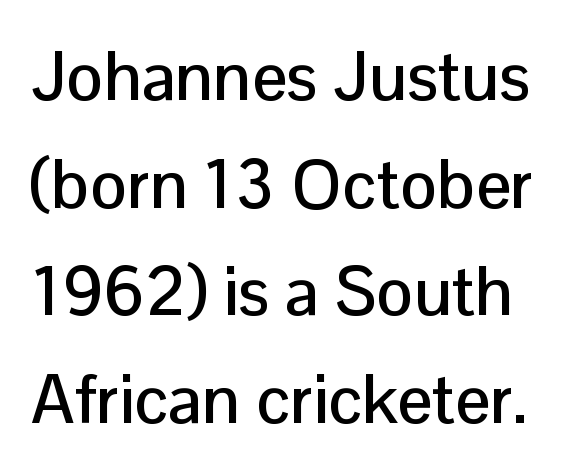
The image shows 69 px sans-serif type, upright; set normal line spacing (1.56x), normal letter spacing, not underlined; low stroke contrast and a medium x-height.
